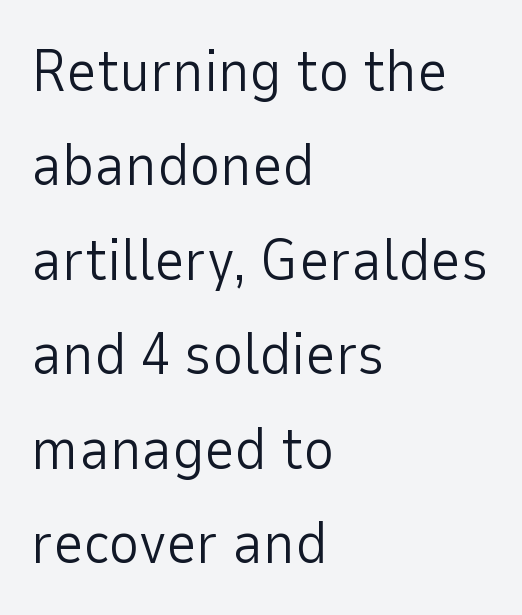
{"serif": "no", "italic": "no", "bold": "no", "weight": "light", "width": "normal", "stroke_contrast": "low", "x_height": "medium", "monospaced": "no", "underline": "no", "align": "left", "line_spacing": "normal", "line_spacing_ratio": 1.6, "letter_spacing": "normal", "letter_spacing_em": 0.0, "glyph_px": 59}
